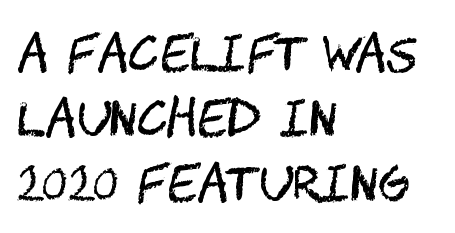
Line starts are locked; line ends wander. Check the space under the baseline: it is left empty. The letters stand upright; this is a roman face. Compared with a typical body face, this is equally light or lighter still. Is this a sans? Yes — the strokes have no serifs. Default kerning and tracking; the words read as compact shapes.
